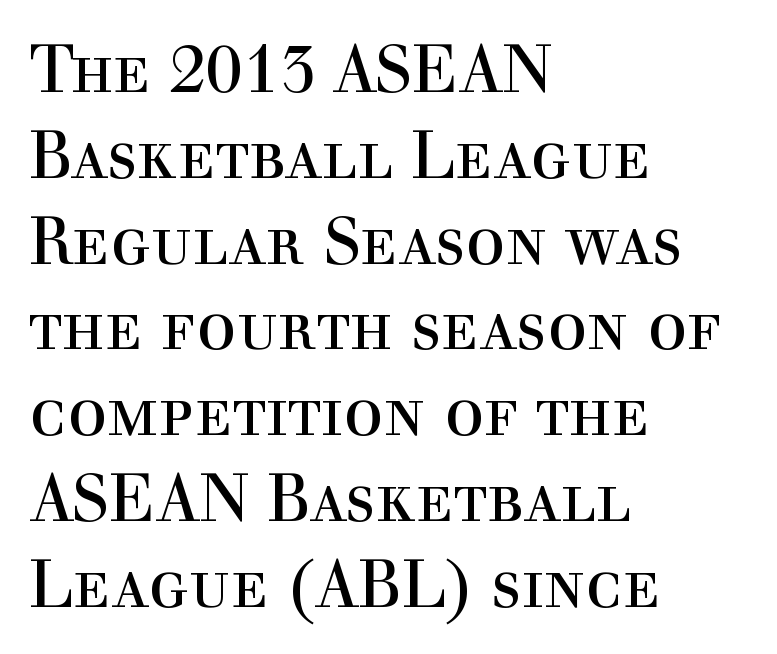
{"serif": "yes", "italic": "no", "bold": "no", "weight": "regular", "width": "normal", "x_height": "medium", "monospaced": "no", "underline": "no", "align": "left", "line_spacing": "normal", "line_spacing_ratio": 1.3, "letter_spacing": "normal", "letter_spacing_em": 0.0, "glyph_px": 66}
